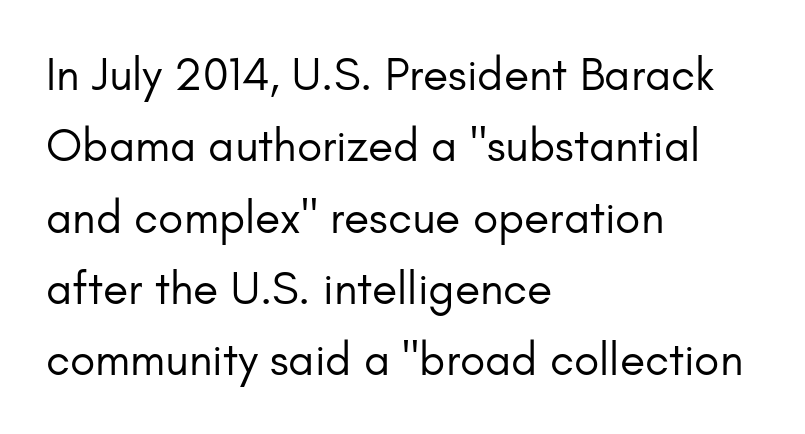
Q: Is the text bold? A: No.
Q: Is the text italic (slanted)? A: No, it is upright.
Q: Is the typeface a serif or a sans-serif typeface? A: Sans-serif.
Q: Is the text underlined? A: No.
Q: How is the paragraph aligned? A: Left-aligned.
Q: Is the spacing between letters normal or unusually wide? A: Normal.
Q: Is the spacing between lines tight, normal or loose? A: Normal.
Q: Width (condensed, normal, or wide)? A: Normal.
Q: Stroke contrast? A: Low.
Q: x-height? A: Small.
Q: Monospaced? A: No.
